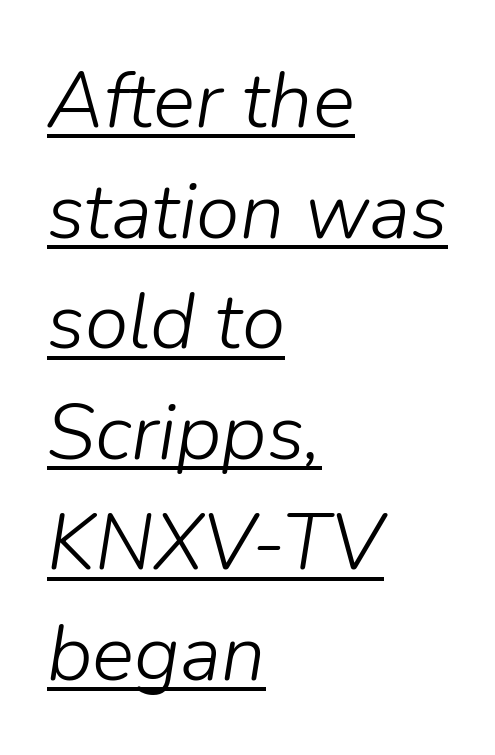
{"italic": "yes", "lean": "right", "slant_degrees": 9, "bold": "no", "weight": "light", "width": "normal", "stroke_contrast": "low", "x_height": "medium", "monospaced": "no", "underline": "yes", "align": "left", "line_spacing": "normal", "line_spacing_ratio": 1.4, "letter_spacing": "normal", "letter_spacing_em": 0.0, "glyph_px": 79}
